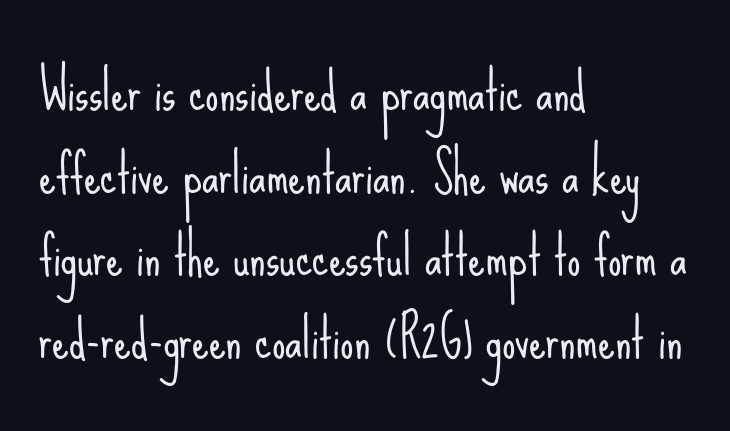
The image shows 53 px light, condensed sans-serif type, upright; set left-aligned, normal line spacing (1.56x), normal letter spacing, not underlined; low stroke contrast and a small x-height.
